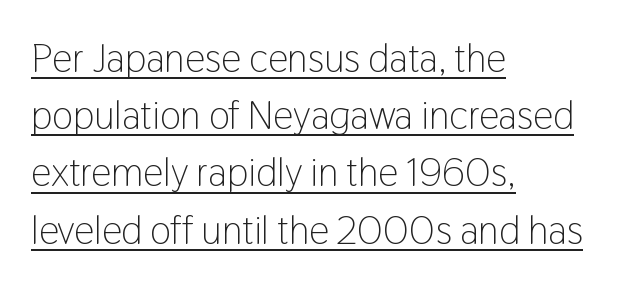
Q: Is the text bold? A: No.
Q: Is the text italic (slanted)? A: No, it is upright.
Q: Is the typeface a serif or a sans-serif typeface? A: Sans-serif.
Q: Is the text underlined? A: Yes.
Q: How is the paragraph aligned? A: Left-aligned.
Q: Is the spacing between letters normal or unusually wide? A: Normal.
Q: Is the spacing between lines tight, normal or loose? A: Normal.
Q: Width (condensed, normal, or wide)? A: Condensed.
Q: Stroke contrast? A: Low.
Q: x-height? A: Medium.
Q: Monospaced? A: No.
